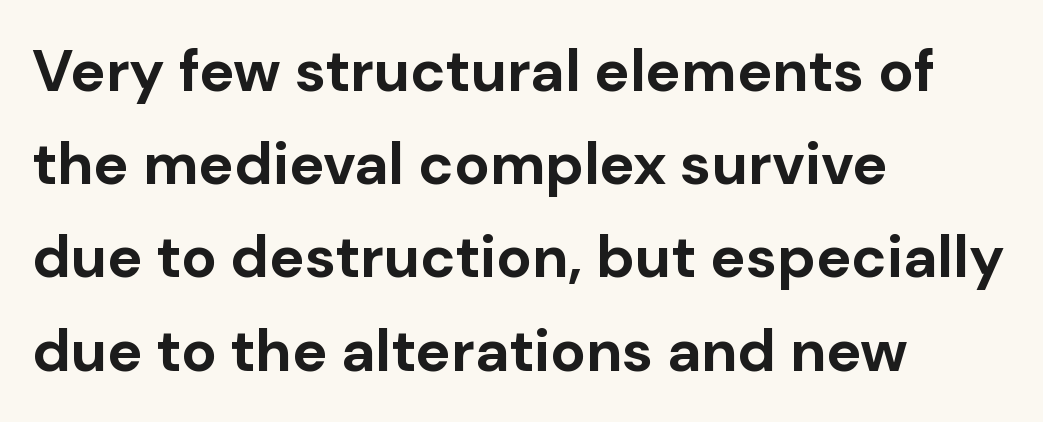
{"serif": "no", "italic": "no", "bold": "yes", "weight": "bold", "width": "normal", "stroke_contrast": "low", "x_height": "medium", "monospaced": "no", "underline": "no", "align": "left", "line_spacing": "normal", "line_spacing_ratio": 1.58, "letter_spacing": "normal", "letter_spacing_em": 0.0, "glyph_px": 59}
